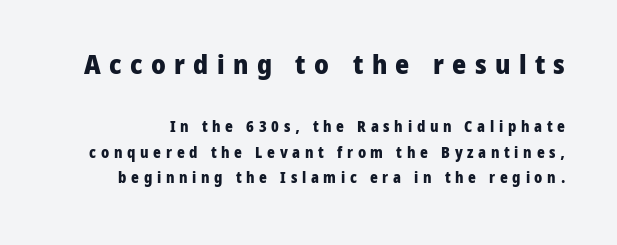
{"italic": "no", "bold": "yes", "underline": "no", "line_spacing": "normal", "line_spacing_ratio": 1.7, "letter_spacing": "wide", "letter_spacing_em": 0.31, "larger_block": "first", "size_ratio": 1.8, "glyph_px": 27}
